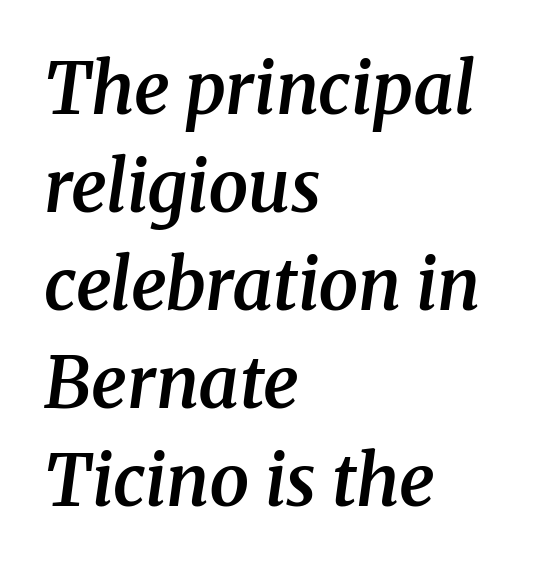
The image shows 71 px semibold serif type, italic (leaning right); set left-aligned, normal line spacing (1.38x), normal letter spacing, not underlined; medium stroke contrast and a medium x-height.
